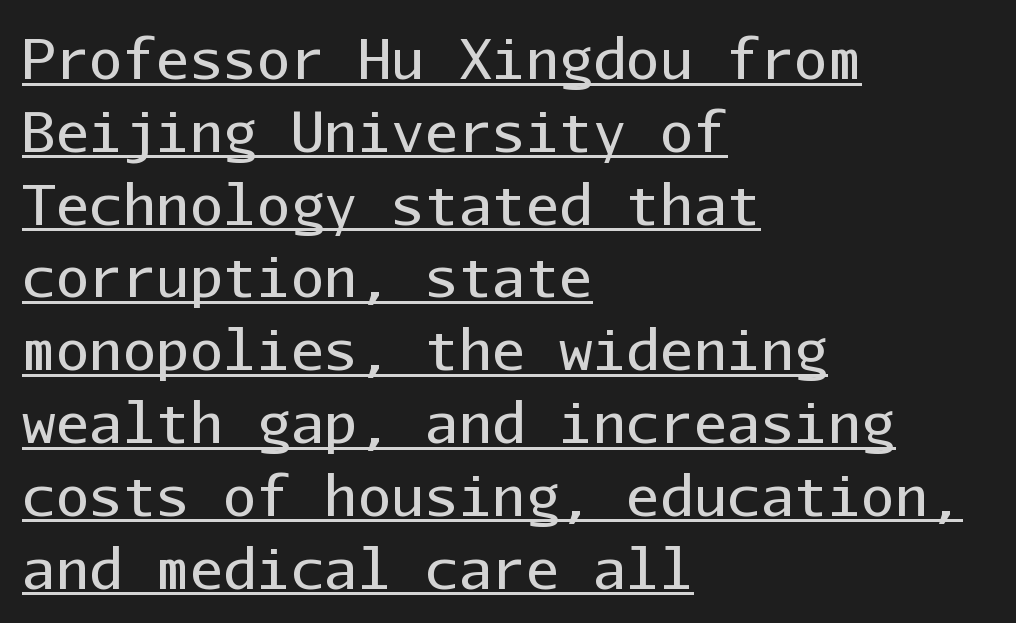
Do the characters align in a grid? Yes, the font is monospaced. Underlined type. Note: no serifs on the glyphs. Nope, not italic — everything's standing straight. Typeset ragged right — the left edge is the straight one.
